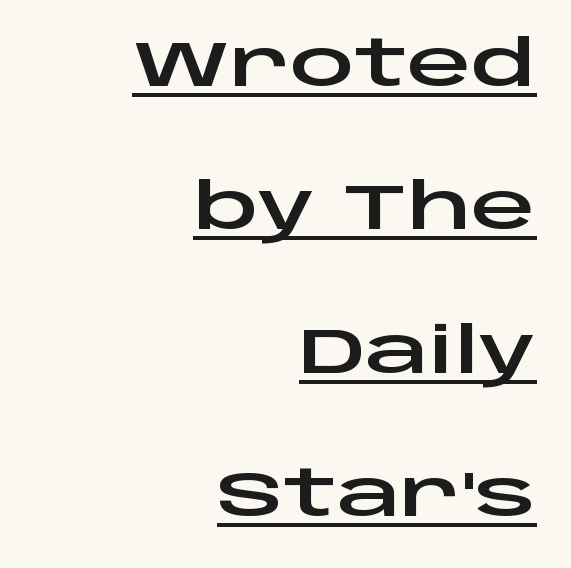
Q: Is the text italic (slanted)? A: No, it is upright.
Q: Is the typeface a serif or a sans-serif typeface? A: Sans-serif.
Q: Is the text underlined? A: Yes.
Q: How is the paragraph aligned? A: Right-aligned.
Q: Is the spacing between letters normal or unusually wide? A: Normal.
Q: Is the spacing between lines tight, normal or loose? A: Loose.
Q: Width (condensed, normal, or wide)? A: Wide.
Q: Stroke contrast? A: Low.
Q: x-height? A: Large.
Q: Monospaced? A: No.
